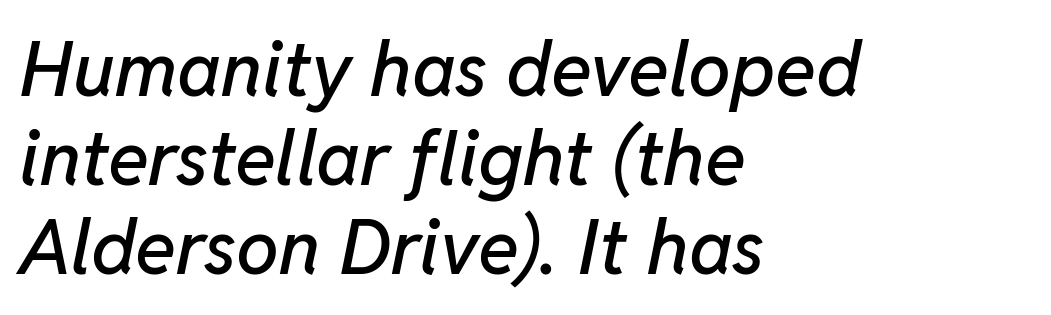
{"italic": "yes", "lean": "right", "slant_degrees": 11, "width": "normal", "stroke_contrast": "low", "x_height": "medium", "monospaced": "no", "underline": "no", "align": "left", "line_spacing_ratio": 1.17, "letter_spacing": "normal", "letter_spacing_em": 0.0, "glyph_px": 76}
